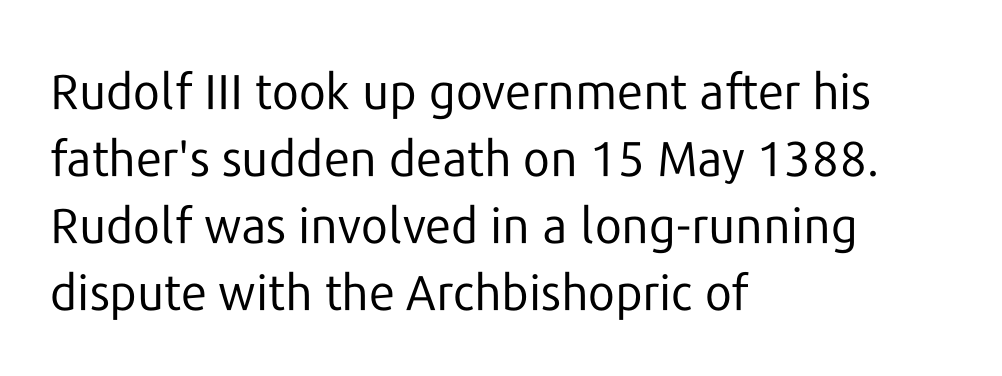
The image shows 49 px regular-weight sans-serif type, upright; set left-aligned, normal line spacing (1.37x), normal letter spacing, not underlined; low stroke contrast and a medium x-height.
